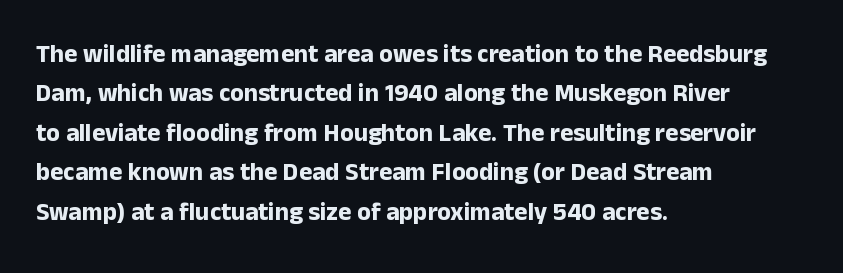
Q: Is the text bold? A: Yes.
Q: Is the text italic (slanted)? A: No, it is upright.
Q: Is the text underlined? A: No.
Q: How is the paragraph aligned? A: Left-aligned.
Q: Is the spacing between letters normal or unusually wide? A: Normal.
Q: Is the spacing between lines tight, normal or loose? A: Normal.
